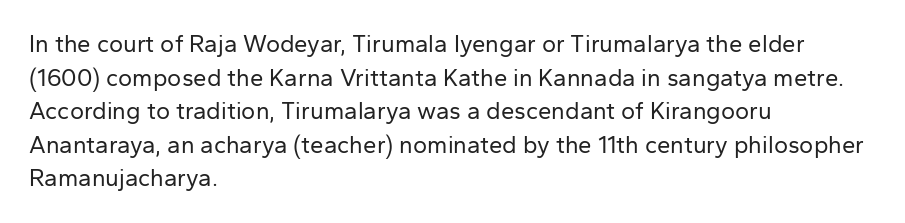
Does the copy run flush right? No — it runs flush left. Does extra space separate the letters? No, they use regular spacing. The letters look calm and open, with moderate or lighter stems. Beneath every word, the page is bare. Normally led — the rows are evenly, conventionally spaced.
